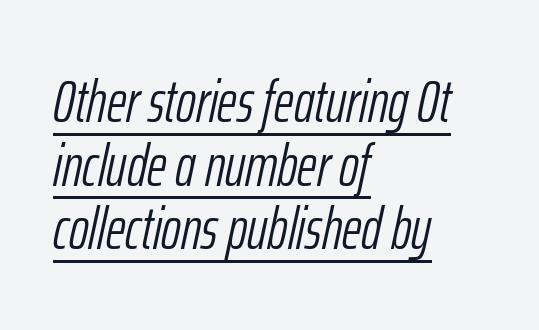
The rag falls on the right side of this text block. Each new line begins almost immediately beneath the previous one. The lettering is marked with a stroke running underneath it. These lines are rendered in a variable-pitch font.
